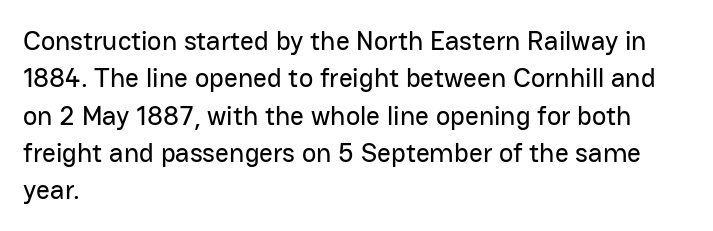
Normally led — the rows are evenly, conventionally spaced. Letter spacing: default. This is the regular roman posture of the typeface. Clear beneath every line of the passage. This rendering uses left alignment, leaving the right contour irregular.
